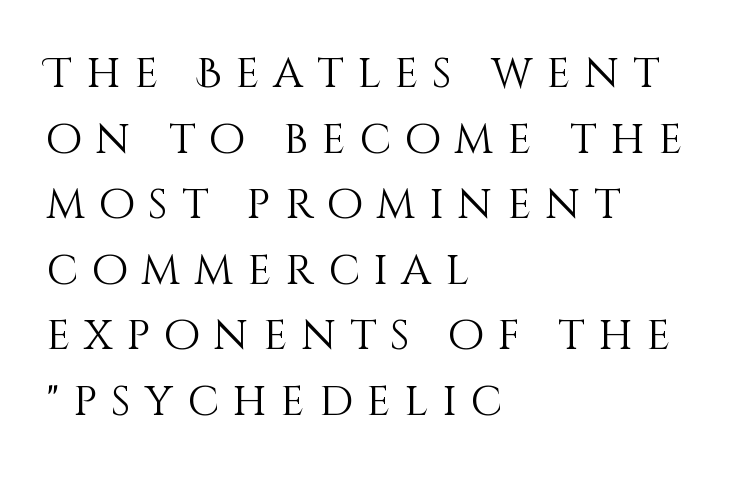
Visually the block forms a straight wall on the left and a jagged coastline on the right. The vertical gap from one line to the next is medium. A quiet, ordinary-to-light weight characterises the typeface. The letterforms stand isolated, each surrounded by extra space.
